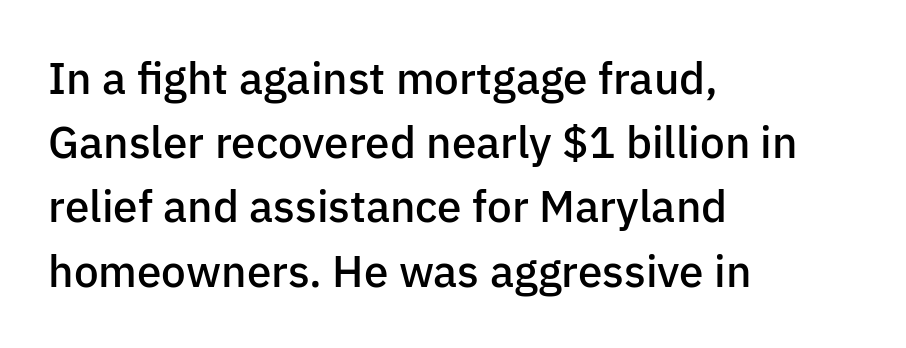
The image shows 44 px semibold sans-serif type, upright; set left-aligned, normal line spacing (1.46x), normal letter spacing, not underlined; low stroke contrast and a medium x-height.
